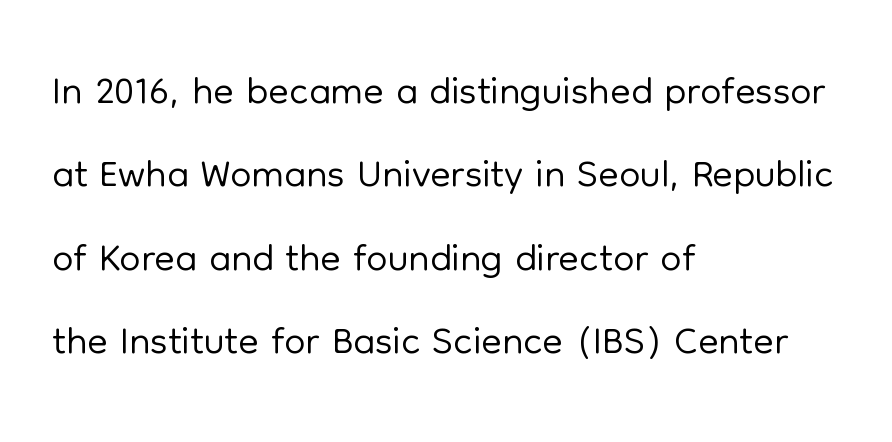
Q: Is the text bold? A: No.
Q: Is the text italic (slanted)? A: No, it is upright.
Q: Is the typeface a serif or a sans-serif typeface? A: Sans-serif.
Q: Is the text underlined? A: No.
Q: How is the paragraph aligned? A: Left-aligned.
Q: Is the spacing between letters normal or unusually wide? A: Normal.
Q: Is the spacing between lines tight, normal or loose? A: Normal.
Q: Width (condensed, normal, or wide)? A: Normal.
Q: Stroke contrast? A: Low.
Q: x-height? A: Medium.
Q: Monospaced? A: No.
